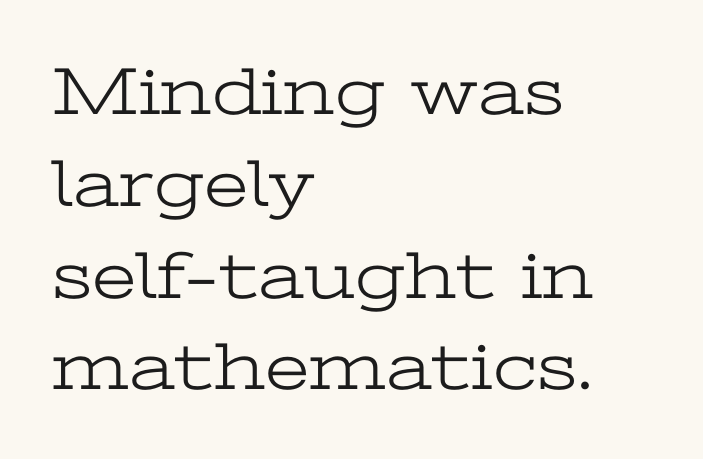
Q: Is the text bold? A: No.
Q: Is the text italic (slanted)? A: No, it is upright.
Q: Is the typeface a serif or a sans-serif typeface? A: Serif.
Q: Is the text underlined? A: No.
Q: How is the paragraph aligned? A: Left-aligned.
Q: Is the spacing between letters normal or unusually wide? A: Normal.
Q: Is the spacing between lines tight, normal or loose? A: Normal.
Q: Width (condensed, normal, or wide)? A: Wide.
Q: Stroke contrast? A: Low.
Q: x-height? A: Medium.
Q: Monospaced? A: No.
